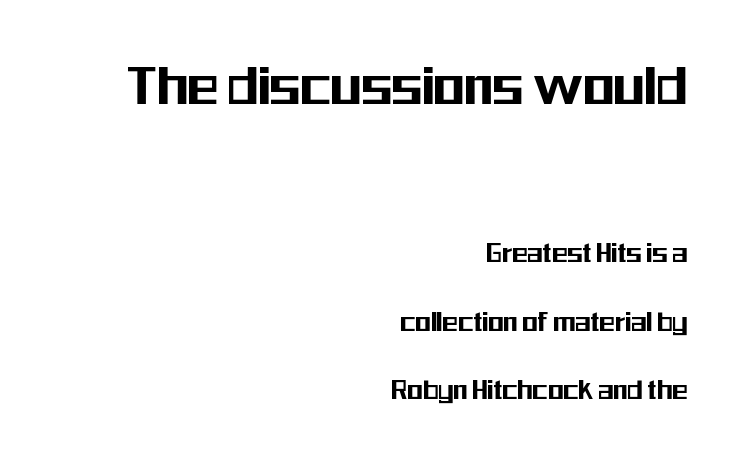
The letters stand straight up with perfectly vertical stems. Here the first block reads like a headline and the second like body copy. Honestly, the letter spacing is just normal — you wouldn't notice it. Do the characters align in a grid? No, the font is proportional. Does the type have serifs? No, each stem ends abruptly.
